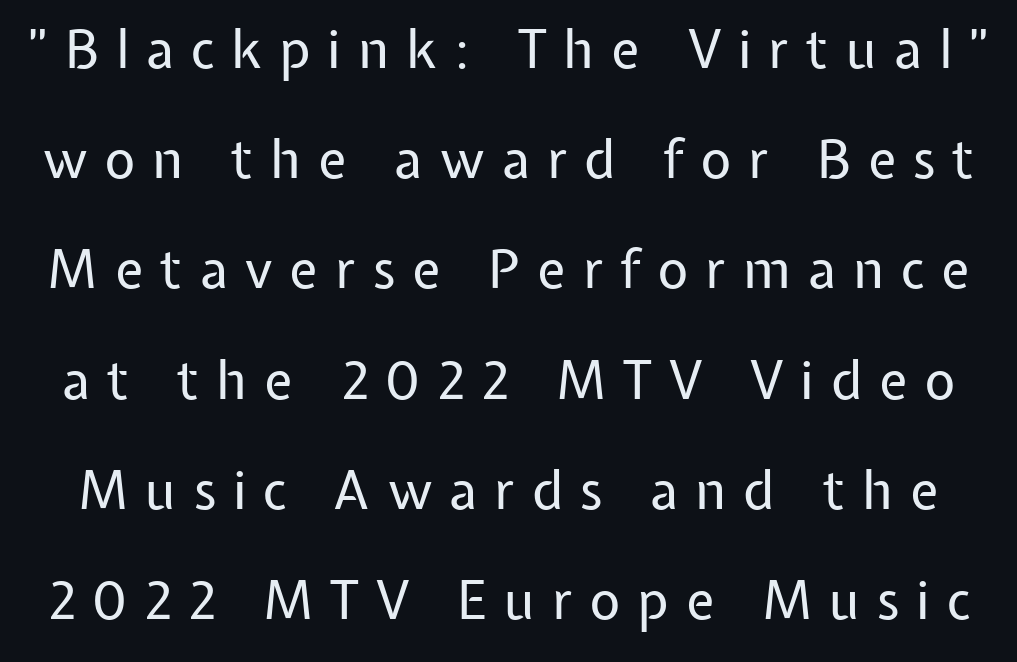
The image shows 53 px regular-weight sans-serif type, upright; set loose line spacing (2.08x), unusually wide letter spacing (+0.32 em), not underlined; low stroke contrast and a medium x-height.
